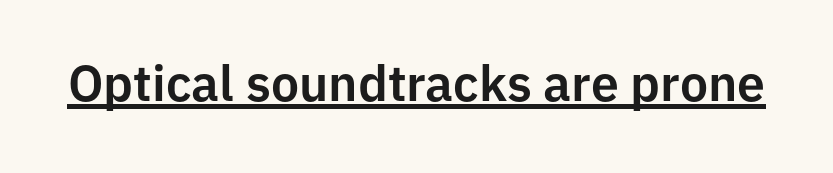
The image shows 50 px sans-serif type, upright; set normal letter spacing, underlined; low stroke contrast and a medium x-height.
